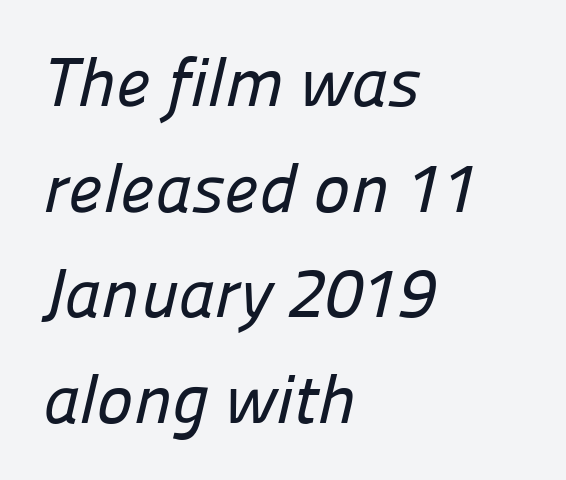
{"serif": "no", "width": "normal", "stroke_contrast": "low", "x_height": "medium", "monospaced": "no", "underline": "no", "align": "left", "line_spacing": "normal", "line_spacing_ratio": 1.53, "letter_spacing": "normal", "letter_spacing_em": 0.0, "glyph_px": 69}
